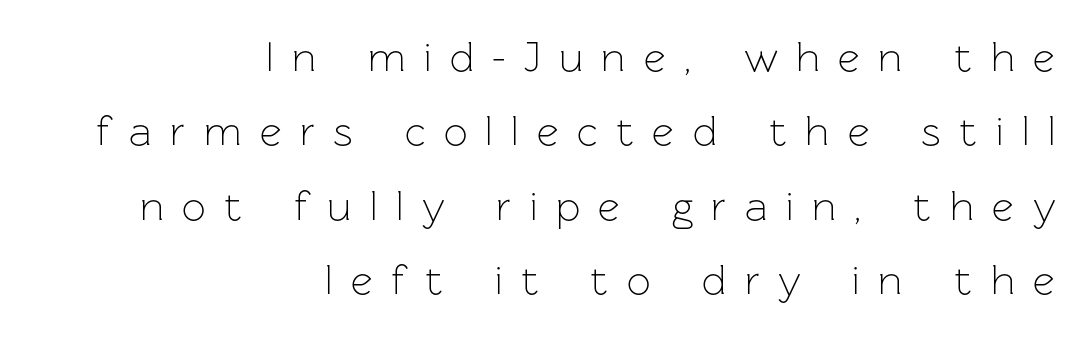
Every row of glyphs terminates at an identical x-position on the right. No letter is thick-stroked: the sample isn't bold. Is there any slant? The stems are plumb. These lines have a slow, spaced-out rhythm from letter to letter.
